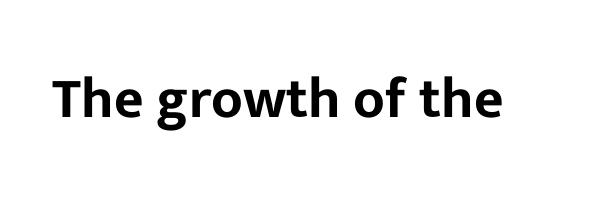
The letters advance in unequal steps, a hallmark of proportional type. The characters display no serif detailing; their extremities are plain. Ascenders rise straight up at ninety degrees. In terms of letterspacing, this is plain default setting. Decoration check: the copy has no underline.
